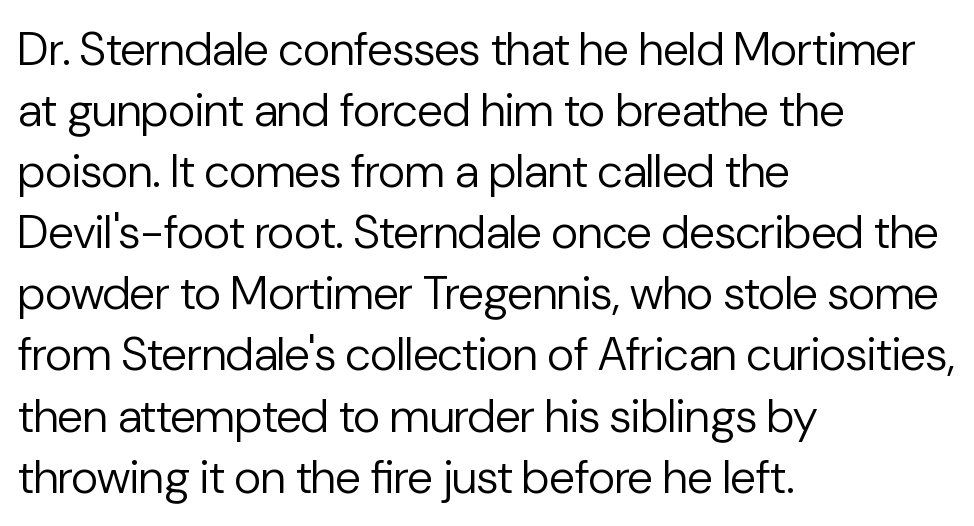
Q: Is the text bold? A: No.
Q: Is the text italic (slanted)? A: No, it is upright.
Q: Is the typeface a serif or a sans-serif typeface? A: Sans-serif.
Q: Is the text underlined? A: No.
Q: How is the paragraph aligned? A: Left-aligned.
Q: Is the spacing between letters normal or unusually wide? A: Normal.
Q: Is the spacing between lines tight, normal or loose? A: Normal.
Q: Width (condensed, normal, or wide)? A: Normal.
Q: Stroke contrast? A: Low.
Q: x-height? A: Medium.
Q: Monospaced? A: No.
